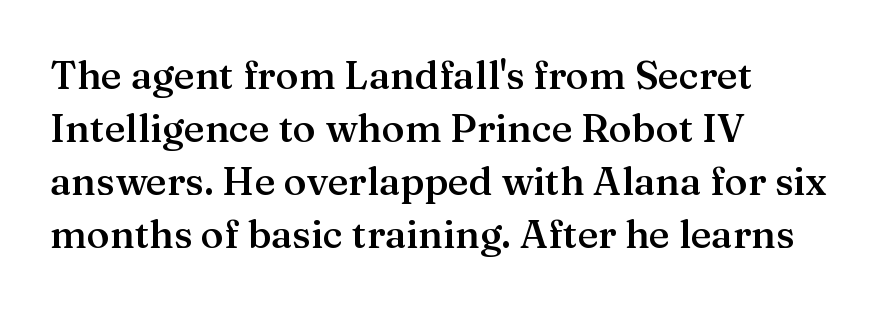
Q: Is the text bold? A: Semi-bold.
Q: Is the text italic (slanted)? A: No, it is upright.
Q: Is the typeface a serif or a sans-serif typeface? A: Serif.
Q: Is the text underlined? A: No.
Q: How is the paragraph aligned? A: Left-aligned.
Q: Is the spacing between letters normal or unusually wide? A: Normal.
Q: Is the spacing between lines tight, normal or loose? A: Normal.
Q: Width (condensed, normal, or wide)? A: Normal.
Q: Stroke contrast? A: Medium.
Q: x-height? A: Medium.
Q: Monospaced? A: No.
